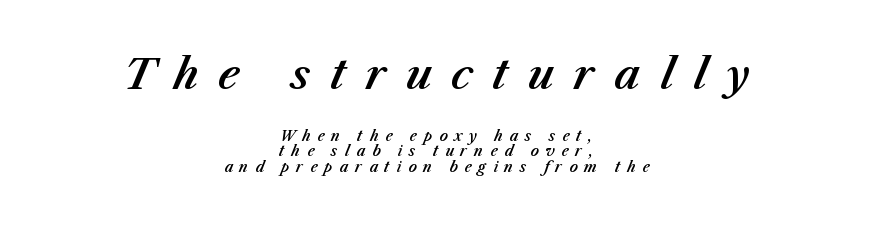
Q: Is the text italic (slanted)? A: Yes, it leans right by about 23 degrees.
Q: Is the text underlined? A: No.
Q: How is the paragraph aligned? A: Centered.
Q: Is the spacing between letters normal or unusually wide? A: Unusually wide.
Q: Is the spacing between lines tight, normal or loose? A: Tight.
Q: Which block of text is set in a larger size, the first (top) or the second (bottom)? A: The first (top) one.
Q: Width (condensed, normal, or wide)? A: Normal.
Q: Stroke contrast? A: Medium.
Q: x-height? A: Medium.
Q: Monospaced? A: No.
